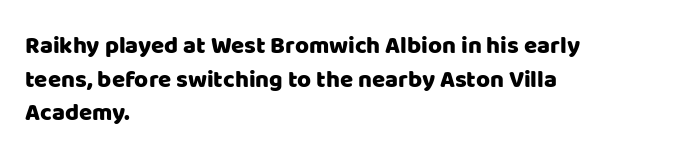
Q: Is the text italic (slanted)? A: No, it is upright.
Q: Is the text underlined? A: No.
Q: How is the paragraph aligned? A: Left-aligned.
Q: Is the spacing between letters normal or unusually wide? A: Normal.
Q: Is the spacing between lines tight, normal or loose? A: Normal.
